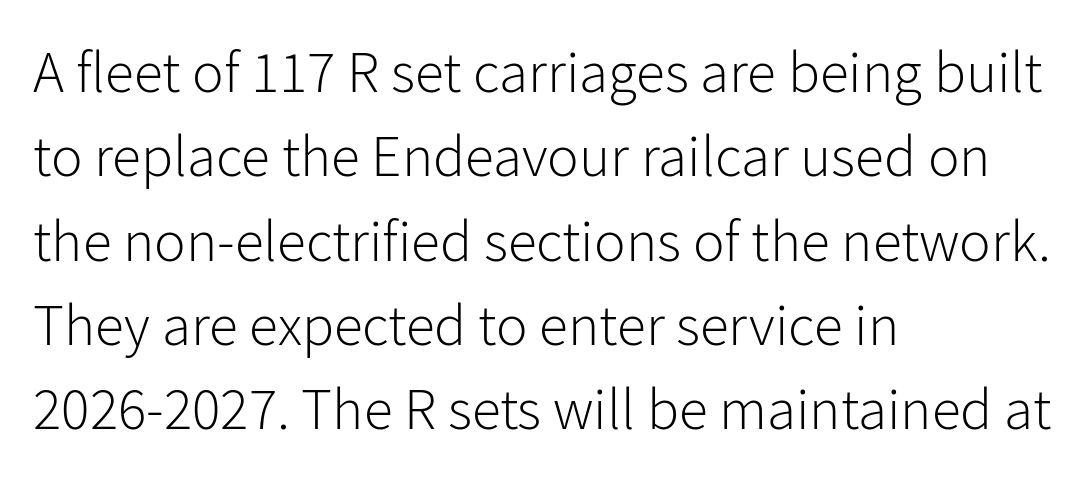
The image shows 59 px light sans-serif type, upright; set left-aligned, normal line spacing (1.43x), normal letter spacing, not underlined; low stroke contrast and a medium x-height.
